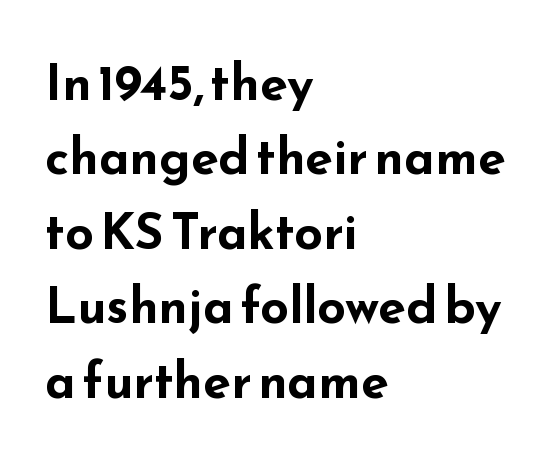
{"serif": "no", "italic": "no", "bold": "yes", "weight": "bold", "width": "wide", "stroke_contrast": "low", "x_height": "small", "monospaced": "no", "underline": "no", "align": "left", "line_spacing": "normal", "line_spacing_ratio": 1.49, "letter_spacing": "normal", "letter_spacing_em": 0.0, "glyph_px": 50}
